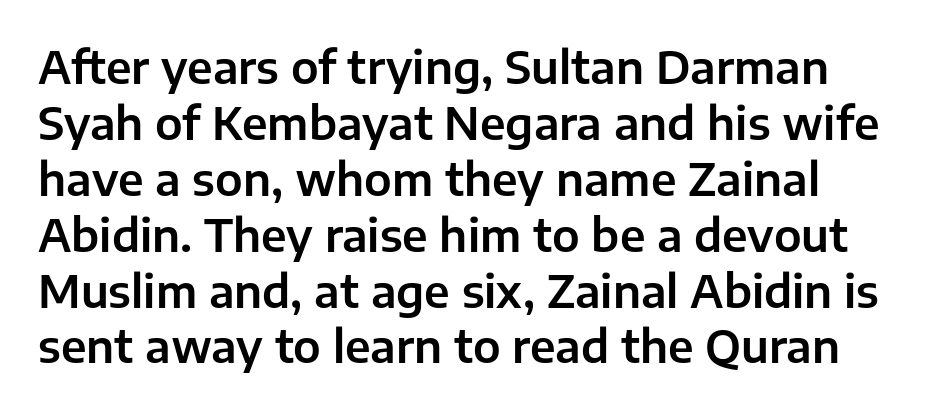
Q: Is the text italic (slanted)? A: No, it is upright.
Q: Is the typeface a serif or a sans-serif typeface? A: Sans-serif.
Q: Is the text underlined? A: No.
Q: Is the spacing between letters normal or unusually wide? A: Normal.
Q: Is the spacing between lines tight, normal or loose? A: Normal.
Q: Width (condensed, normal, or wide)? A: Normal.
Q: Stroke contrast? A: Low.
Q: x-height? A: Medium.
Q: Monospaced? A: No.
